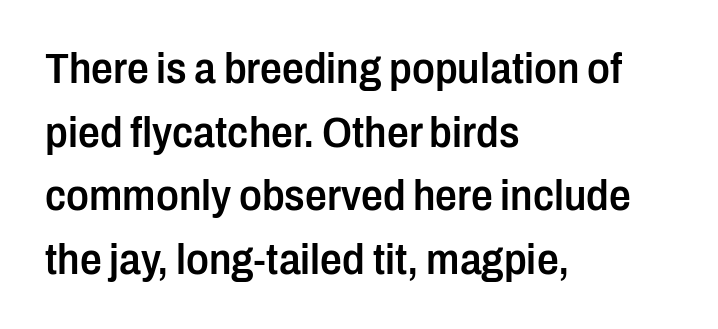
Line starts are locked; line ends wander. How are the letters spaced? Ordinarily, with no added tracking. Weight: semibold (demi). Check under the words: just untouched page. If you drew a line through each stem, it would be perfectly vertical. The text was rendered using a sans face with plain stroke endings.
